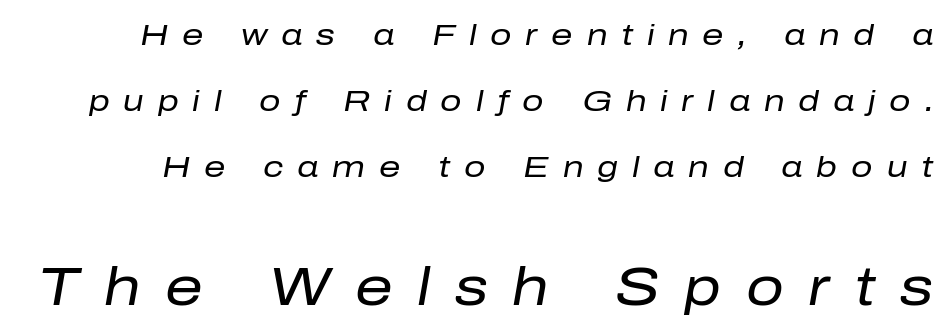
{"italic": "yes", "lean": "right", "slant_degrees": 10, "bold": "no", "weight": "regular", "width": "normal", "stroke_contrast": "low", "x_height": "medium", "monospaced": "no", "underline": "no", "line_spacing": "loose", "line_spacing_ratio": 2.2, "letter_spacing": "wide", "letter_spacing_em": 0.46, "larger_block": "second", "size_ratio": 1.77, "glyph_px": 53}
